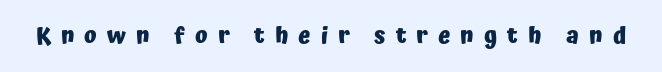
The image shows 23 px bold type, upright; set unusually wide letter spacing (+0.43 em), not underlined.
